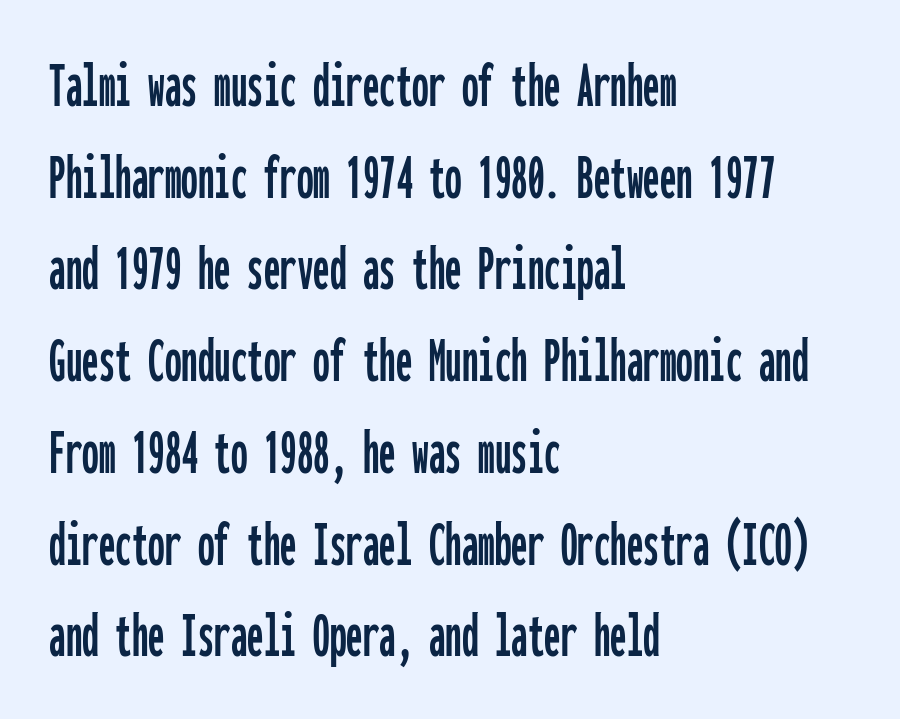
{"serif": "no", "italic": "no", "width": "condensed", "stroke_contrast": "low", "x_height": "medium", "monospaced": "yes", "underline": "no", "align": "left", "line_spacing": "normal", "line_spacing_ratio": 1.39, "letter_spacing": "normal", "letter_spacing_em": 0.0, "glyph_px": 66}
